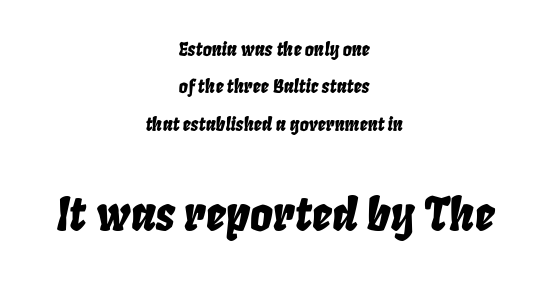
{"italic": "yes", "lean": "right", "slant_degrees": 8, "width": "condensed", "stroke_contrast": "low", "x_height": "large", "monospaced": "no", "underline": "no", "align": "center", "line_spacing": "loose", "line_spacing_ratio": 2.08, "letter_spacing": "normal", "letter_spacing_em": 0.0, "larger_block": "second", "size_ratio": 2.5, "glyph_px": 45}
